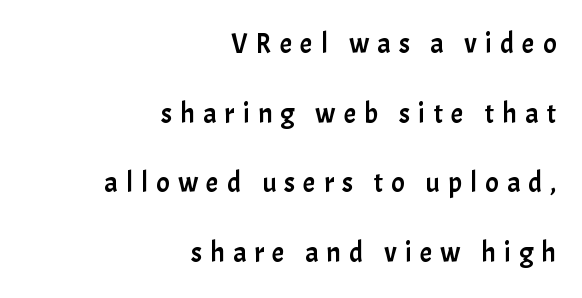
{"serif": "no", "italic": "no", "width": "normal", "stroke_contrast": "low", "x_height": "medium", "monospaced": "no", "underline": "no", "align": "right", "line_spacing": "loose", "line_spacing_ratio": 2.49, "letter_spacing": "wide", "letter_spacing_em": 0.29, "glyph_px": 28}
